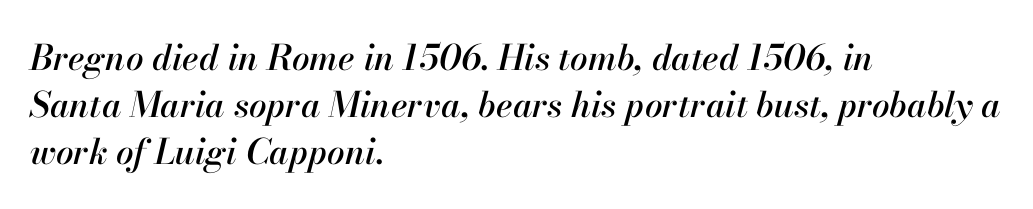
The image shows 35 px text type, italic (leaning right); set left-aligned, normal line spacing (1.35x), normal letter spacing, not underlined; high stroke contrast and a small x-height.
